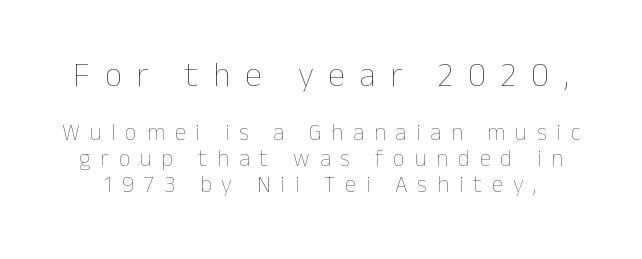
The image shows 34 px thin type, upright; set tight line spacing (1.12x), unusually wide letter spacing (+0.43 em), not underlined; the first (top) block is 1.48x larger; low stroke contrast and a medium x-height.
